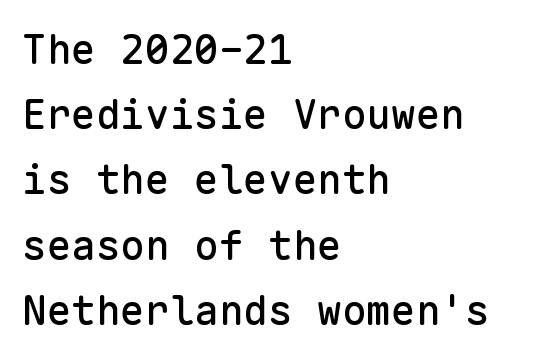
The image shows 41 px sans-serif type, upright, monospaced; set left-aligned, normal line spacing (1.59x), normal letter spacing, not underlined; low stroke contrast and a medium x-height.
